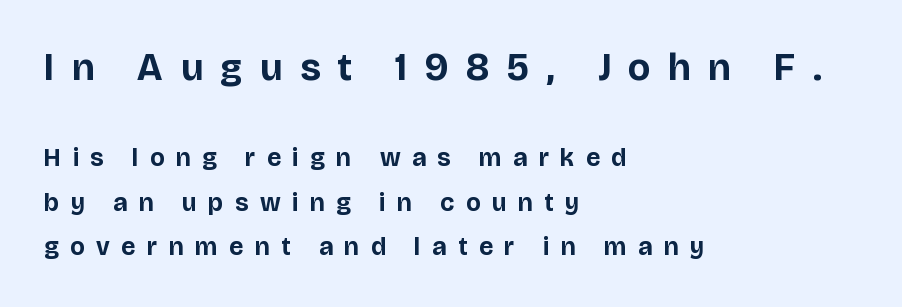
Q: Is the text bold? A: Yes.
Q: Is the text italic (slanted)? A: No, it is upright.
Q: Is the typeface a serif or a sans-serif typeface? A: Sans-serif.
Q: Is the text underlined? A: No.
Q: How is the paragraph aligned? A: Left-aligned.
Q: Is the spacing between letters normal or unusually wide? A: Unusually wide.
Q: Which block of text is set in a larger size, the first (top) or the second (bottom)? A: The first (top) one.
Q: Width (condensed, normal, or wide)? A: Normal.
Q: Stroke contrast? A: Low.
Q: x-height? A: Large.
Q: Monospaced? A: No.
